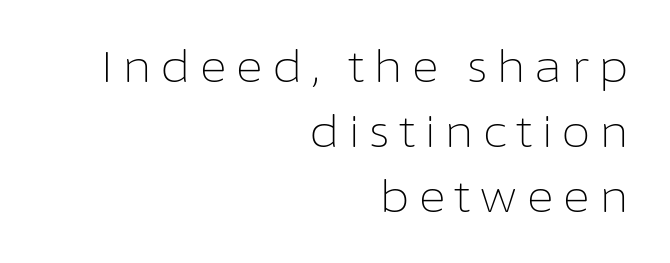
The string is rendered with underlining switched off. You can tell from the bare stems that sans-serif type was used. A quiet, ordinary-to-light weight characterises the typeface. This sample has the flowing, uneven cadence of proportional lettering. Unlike italic type, these characters show no tilt at all.
